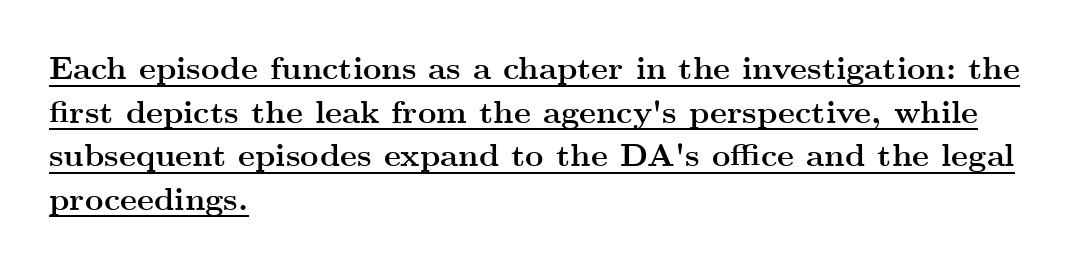
Q: Is the text bold? A: Yes.
Q: Is the text italic (slanted)? A: No, it is upright.
Q: Is the typeface a serif or a sans-serif typeface? A: Serif.
Q: Is the text underlined? A: Yes.
Q: How is the paragraph aligned? A: Left-aligned.
Q: Is the spacing between letters normal or unusually wide? A: Normal.
Q: Is the spacing between lines tight, normal or loose? A: Normal.
Q: Width (condensed, normal, or wide)? A: Wide.
Q: Stroke contrast? A: Medium.
Q: x-height? A: Small.
Q: Monospaced? A: No.
